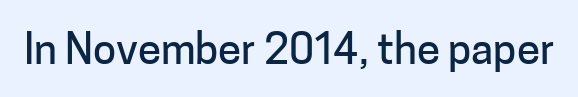
Q: Is the text italic (slanted)? A: No, it is upright.
Q: Is the typeface a serif or a sans-serif typeface? A: Sans-serif.
Q: Is the text underlined? A: No.
Q: Is the spacing between letters normal or unusually wide? A: Normal.
Q: Width (condensed, normal, or wide)? A: Normal.
Q: Stroke contrast? A: Low.
Q: x-height? A: Medium.
Q: Monospaced? A: No.
